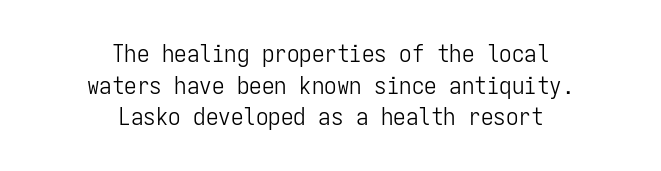
Q: Is the text bold? A: No.
Q: Is the text italic (slanted)? A: No, it is upright.
Q: Is the text underlined? A: No.
Q: How is the paragraph aligned? A: Centered.
Q: Is the spacing between letters normal or unusually wide? A: Normal.
Q: Is the spacing between lines tight, normal or loose? A: Normal.
